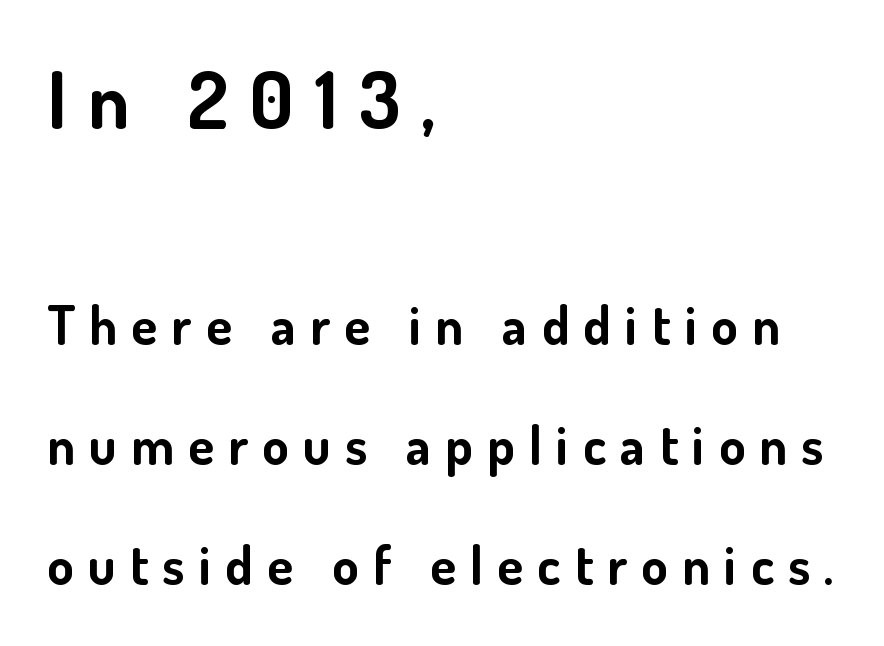
{"serif": "no", "italic": "no", "bold": "yes", "weight": "bold", "width": "normal", "stroke_contrast": "low", "x_height": "small", "monospaced": "no", "underline": "no", "align": "left", "line_spacing": "loose", "line_spacing_ratio": 2.27, "letter_spacing": "wide", "letter_spacing_em": 0.27, "larger_block": "first", "size_ratio": 1.49, "glyph_px": 79}
